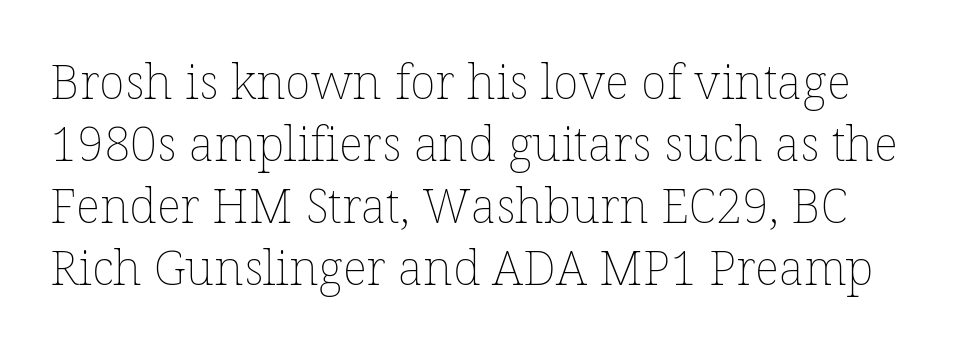
{"italic": "no", "bold": "no", "weight": "thin", "width": "normal", "stroke_contrast": "low", "x_height": "medium", "monospaced": "no", "underline": "no", "line_spacing": "normal", "line_spacing_ratio": 1.29, "letter_spacing": "normal", "letter_spacing_em": 0.0, "glyph_px": 48}
